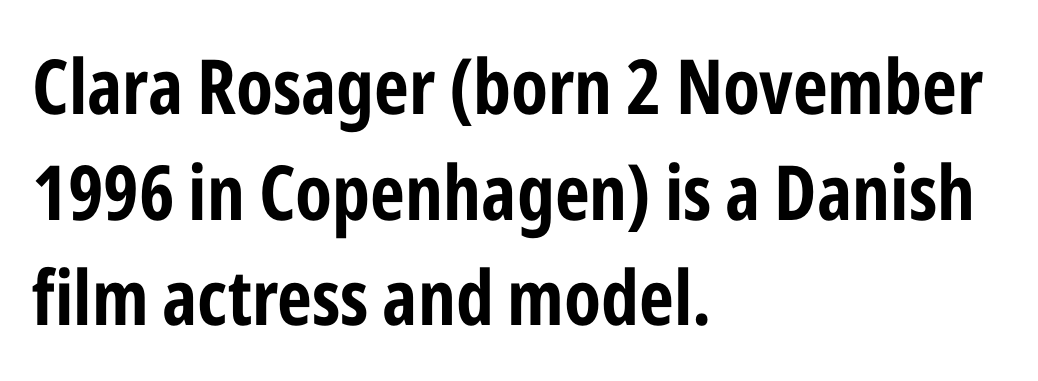
The image shows 76 px bold, condensed sans-serif type, upright; set left-aligned, normal line spacing (1.39x), normal letter spacing, not underlined; low stroke contrast and a medium x-height.
